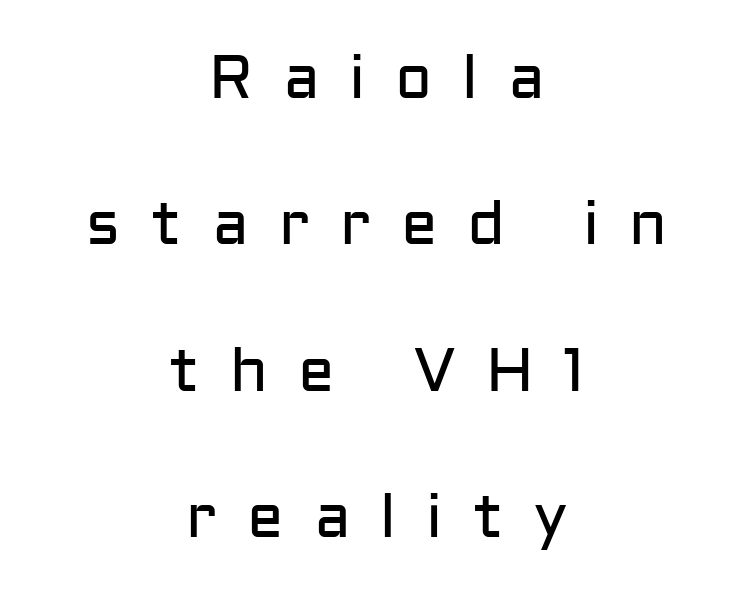
Q: Is the text bold? A: No.
Q: Is the text italic (slanted)? A: No, it is upright.
Q: Is the typeface a serif or a sans-serif typeface? A: Sans-serif.
Q: Is the text underlined? A: No.
Q: How is the paragraph aligned? A: Centered.
Q: Is the spacing between letters normal or unusually wide? A: Unusually wide.
Q: Is the spacing between lines tight, normal or loose? A: Loose.
Q: Width (condensed, normal, or wide)? A: Normal.
Q: Stroke contrast? A: Low.
Q: x-height? A: Medium.
Q: Monospaced? A: No.
